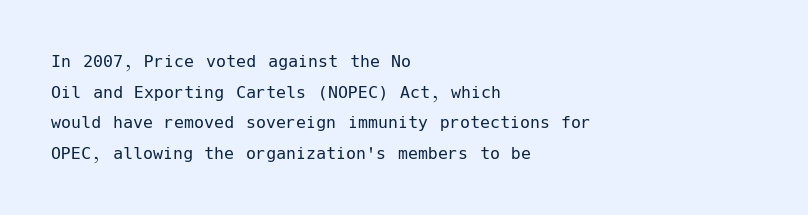
The image shows 20 px text type, upright; set left-aligned, normal line spacing (1.53x), normal letter spacing, not underlined.
